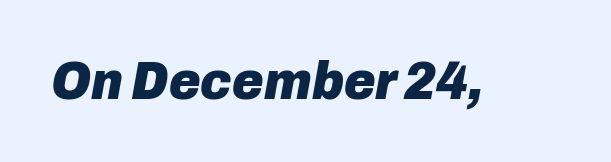
Q: Is the text bold? A: Yes.
Q: Is the text italic (slanted)? A: Yes, it leans right by about 10 degrees.
Q: Is the text underlined? A: No.
Q: Is the spacing between letters normal or unusually wide? A: Normal.
Q: Width (condensed, normal, or wide)? A: Normal.
Q: Stroke contrast? A: Low.
Q: x-height? A: Medium.
Q: Monospaced? A: No.
